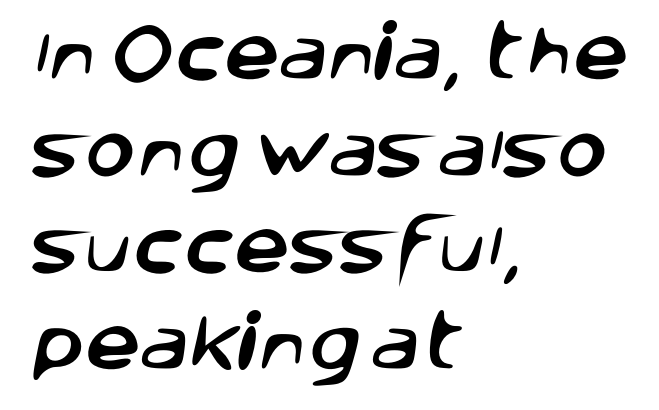
The image shows 62 px sans-serif type; set left-aligned, normal line spacing (1.56x), normal letter spacing, not underlined; low stroke contrast and a large x-height.
